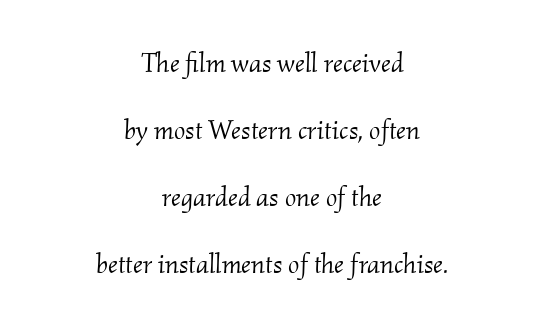
Q: Is the text bold? A: No.
Q: Is the text italic (slanted)? A: Yes, it leans right by about 2 degrees.
Q: Is the text underlined? A: No.
Q: How is the paragraph aligned? A: Centered.
Q: Is the spacing between letters normal or unusually wide? A: Normal.
Q: Is the spacing between lines tight, normal or loose? A: Loose.
